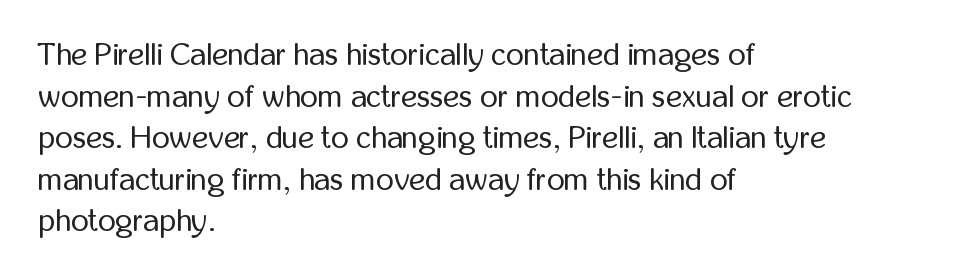
The image shows 31 px regular-weight, condensed sans-serif type, upright; set left-aligned, normal line spacing (1.34x), normal letter spacing, not underlined; low stroke contrast and a medium x-height.
